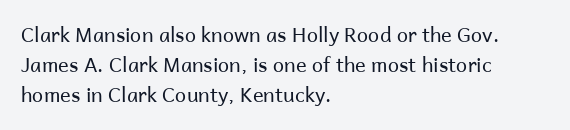
{"italic": "no", "bold": "no", "underline": "no", "align": "left", "line_spacing": "normal", "line_spacing_ratio": 1.51, "letter_spacing": "normal", "letter_spacing_em": 0.0, "glyph_px": 20}
